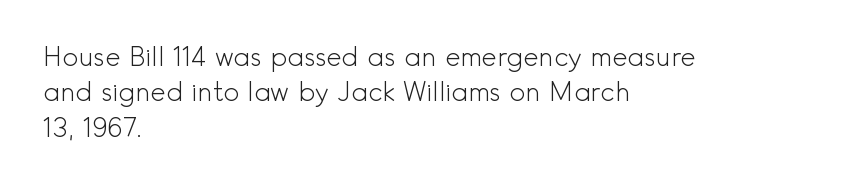
Q: Is the text bold? A: No.
Q: Is the text italic (slanted)? A: No, it is upright.
Q: Is the text underlined? A: No.
Q: How is the paragraph aligned? A: Left-aligned.
Q: Is the spacing between letters normal or unusually wide? A: Normal.
Q: Is the spacing between lines tight, normal or loose? A: Normal.
